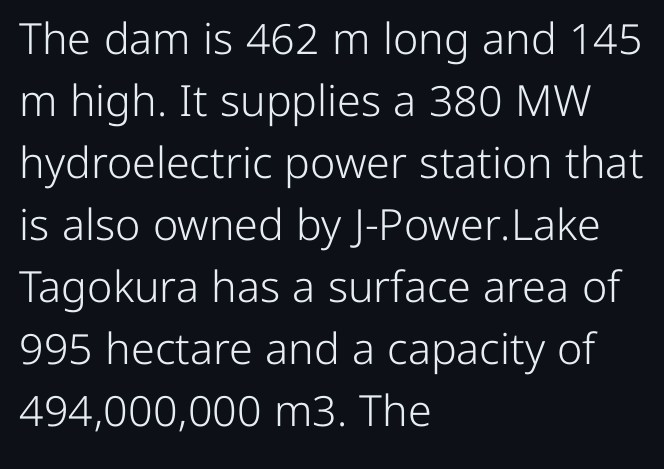
{"serif": "no", "italic": "no", "bold": "no", "weight": "light", "width": "normal", "stroke_contrast": "low", "x_height": "medium", "monospaced": "no", "underline": "no", "align": "left", "line_spacing": "normal", "line_spacing_ratio": 1.44, "letter_spacing": "normal", "letter_spacing_em": 0.0, "glyph_px": 43}
